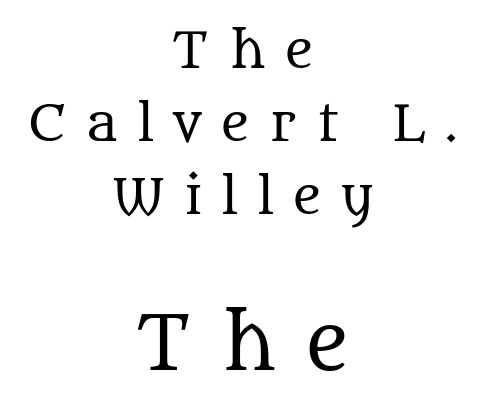
{"serif": "yes", "italic": "no", "bold": "no", "weight": "regular", "width": "normal", "stroke_contrast": "medium", "x_height": "large", "monospaced": "no", "underline": "no", "align": "center", "line_spacing": "normal", "line_spacing_ratio": 1.49, "letter_spacing": "wide", "letter_spacing_em": 0.4, "larger_block": "second", "size_ratio": 1.51, "glyph_px": 74}
